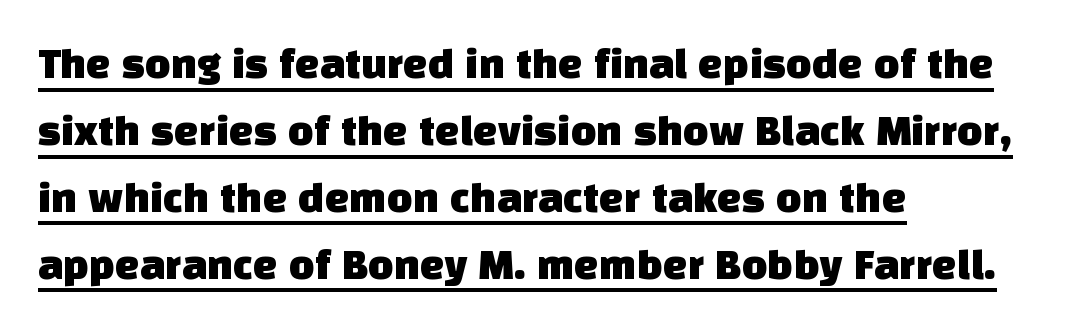
{"serif": "no", "width": "normal", "stroke_contrast": "low", "x_height": "large", "monospaced": "no", "underline": "yes", "align": "left", "line_spacing": "normal", "line_spacing_ratio": 1.52, "letter_spacing": "normal", "letter_spacing_em": 0.0, "glyph_px": 44}
